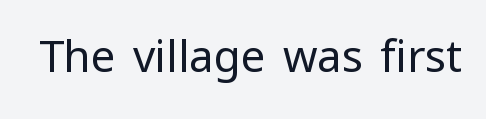
The image shows 44 px regular-weight sans-serif type, upright; set normal letter spacing, not underlined; low stroke contrast and a medium x-height.
